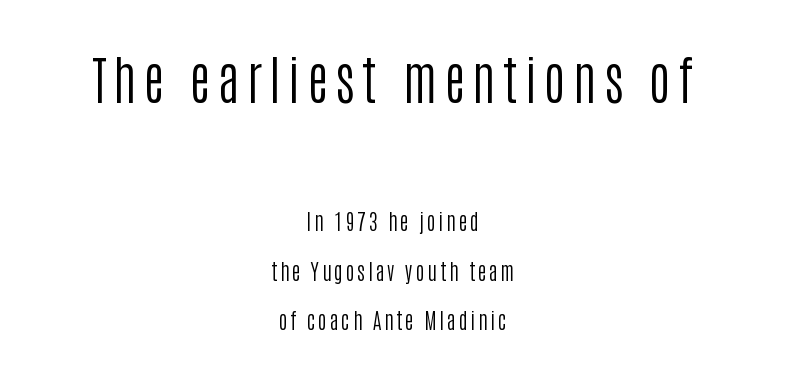
{"serif": "no", "italic": "no", "bold": "no", "weight": "regular", "width": "condensed", "stroke_contrast": "low", "x_height": "large", "monospaced": "no", "underline": "no", "align": "center", "line_spacing": "loose", "line_spacing_ratio": 2.36, "larger_block": "first", "size_ratio": 2.48, "glyph_px": 52}
